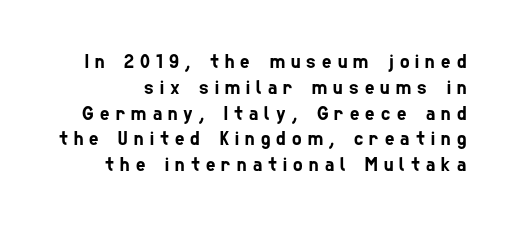
Is there much room between lines? A standard amount, neither cramped nor airy. This rendering widens character spacing well past its baseline value. Anything drawn beneath the words? Only blank space.
